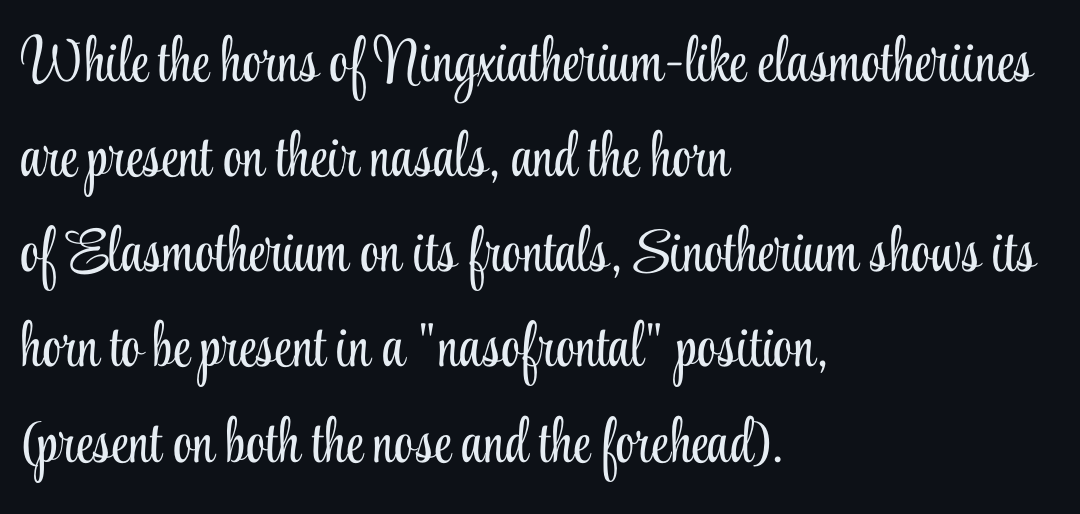
Q: Is the text bold? A: No.
Q: Is the text italic (slanted)? A: Yes.
Q: Is the typeface a serif or a sans-serif typeface? A: Serif.
Q: Is the text underlined? A: No.
Q: How is the paragraph aligned? A: Left-aligned.
Q: Is the spacing between letters normal or unusually wide? A: Normal.
Q: Is the spacing between lines tight, normal or loose? A: Normal.
Q: Width (condensed, normal, or wide)? A: Condensed.
Q: Stroke contrast? A: Low.
Q: x-height? A: Small.
Q: Monospaced? A: No.
